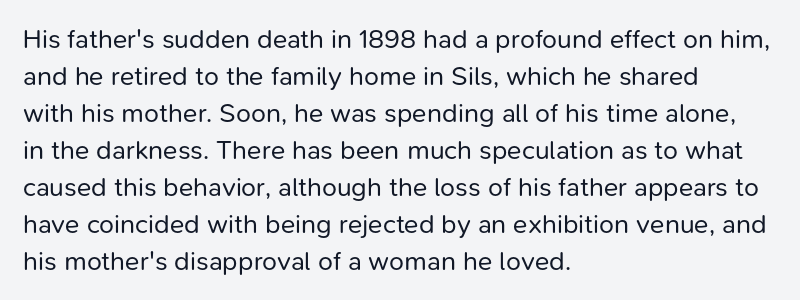
Reading down the block, your eye returns to a fixed left position each line. Tall strokes in this sample are plumb rather than angled. The rendering uses a moderate line-height, typical for paragraphs. This is not heavy type; no bold has been used. Any mark beneath the type? The region is blank. Each word holds together tightly as a unit, with standard inter-letter gaps.
